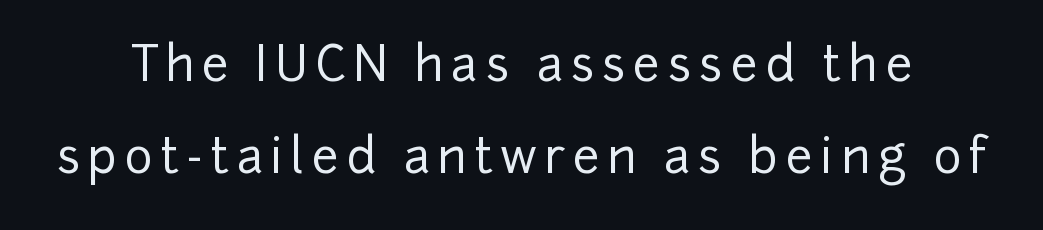
Q: Is the text italic (slanted)? A: No, it is upright.
Q: Is the typeface a serif or a sans-serif typeface? A: Sans-serif.
Q: Is the text underlined? A: No.
Q: Is the spacing between lines tight, normal or loose? A: Loose.
Q: Width (condensed, normal, or wide)? A: Normal.
Q: Stroke contrast? A: Low.
Q: x-height? A: Medium.
Q: Monospaced? A: No.
